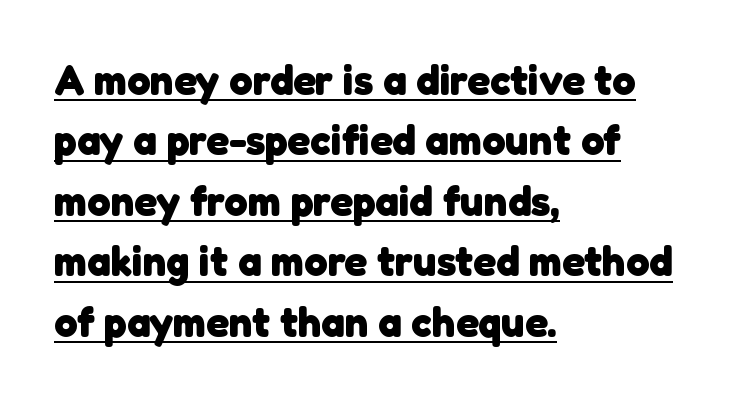
Q: Is the text bold? A: Yes.
Q: Is the typeface a serif or a sans-serif typeface? A: Sans-serif.
Q: Is the text underlined? A: Yes.
Q: How is the paragraph aligned? A: Left-aligned.
Q: Is the spacing between letters normal or unusually wide? A: Normal.
Q: Is the spacing between lines tight, normal or loose? A: Normal.
Q: Width (condensed, normal, or wide)? A: Normal.
Q: Stroke contrast? A: Low.
Q: x-height? A: Medium.
Q: Monospaced? A: No.
